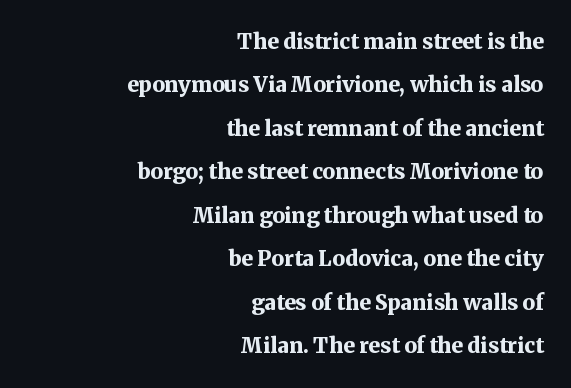
The image shows 21 px bold type, upright; set right-aligned, loose line spacing (2.07x), normal letter spacing, not underlined.
